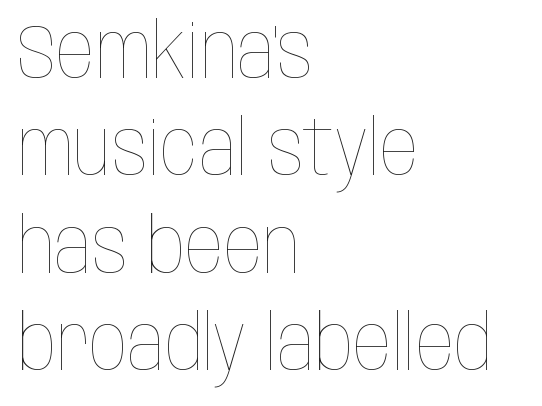
{"italic": "no", "bold": "no", "weight": "thin", "width": "condensed", "stroke_contrast": "low", "x_height": "large", "monospaced": "no", "underline": "no", "align": "left", "line_spacing": "normal", "line_spacing_ratio": 1.28, "letter_spacing": "normal", "letter_spacing_em": 0.0, "glyph_px": 76}
